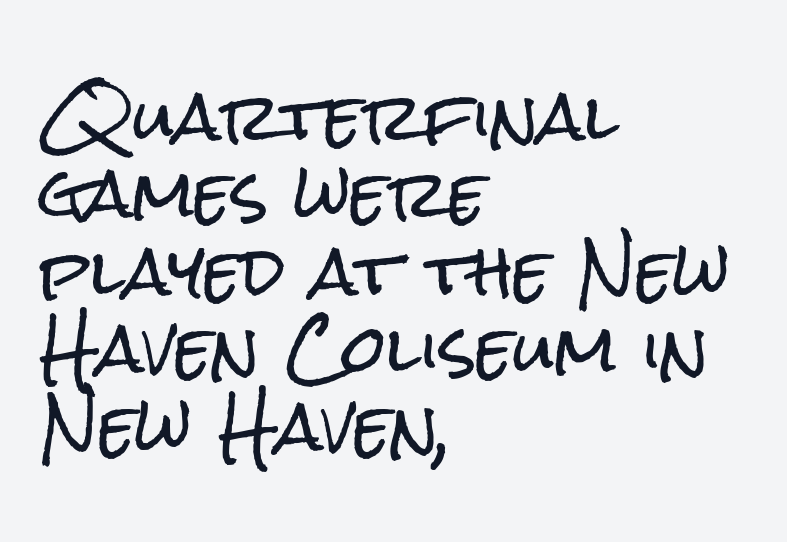
{"serif": "no", "italic": "no", "width": "condensed", "stroke_contrast": "low", "x_height": "medium", "monospaced": "no", "underline": "no", "align": "left", "line_spacing_ratio": 1.21, "letter_spacing": "normal", "letter_spacing_em": 0.0, "glyph_px": 64}
